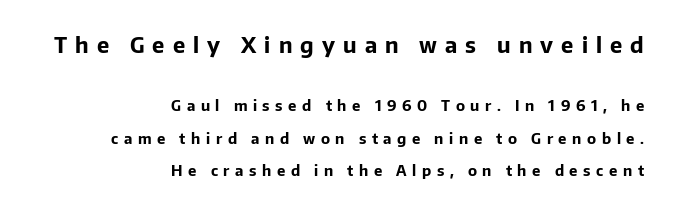
Q: Is the text bold? A: Yes.
Q: Is the text italic (slanted)? A: No, it is upright.
Q: Is the text underlined? A: No.
Q: How is the paragraph aligned? A: Right-aligned.
Q: Is the spacing between letters normal or unusually wide? A: Unusually wide.
Q: Is the spacing between lines tight, normal or loose? A: Loose.
Q: Which block of text is set in a larger size, the first (top) or the second (bottom)? A: The first (top) one.
